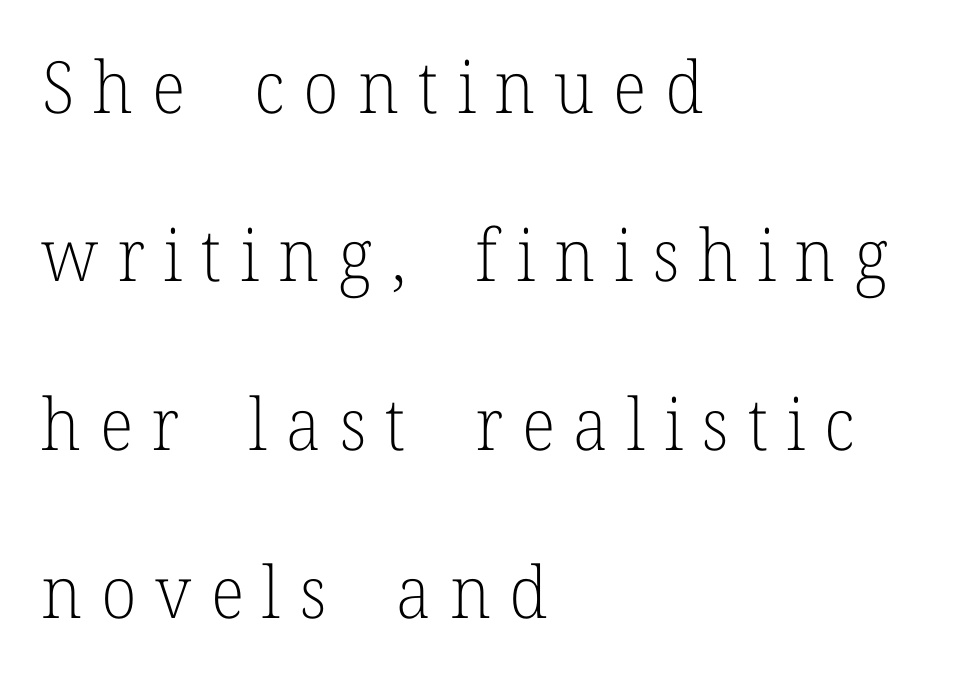
{"serif": "yes", "italic": "no", "bold": "no", "weight": "light", "width": "normal", "stroke_contrast": "low", "x_height": "medium", "monospaced": "no", "underline": "no", "align": "left", "line_spacing": "loose", "line_spacing_ratio": 2.34, "letter_spacing": "wide", "letter_spacing_em": 0.26, "glyph_px": 72}
